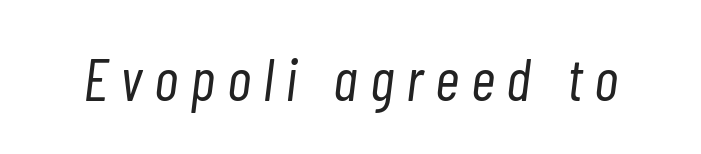
Q: Is the text bold? A: No.
Q: Is the text italic (slanted)? A: Yes, it leans right by about 7 degrees.
Q: Is the text underlined? A: No.
Q: Is the spacing between letters normal or unusually wide? A: Unusually wide.
Q: Width (condensed, normal, or wide)? A: Condensed.
Q: Stroke contrast? A: Low.
Q: x-height? A: Medium.
Q: Monospaced? A: No.
